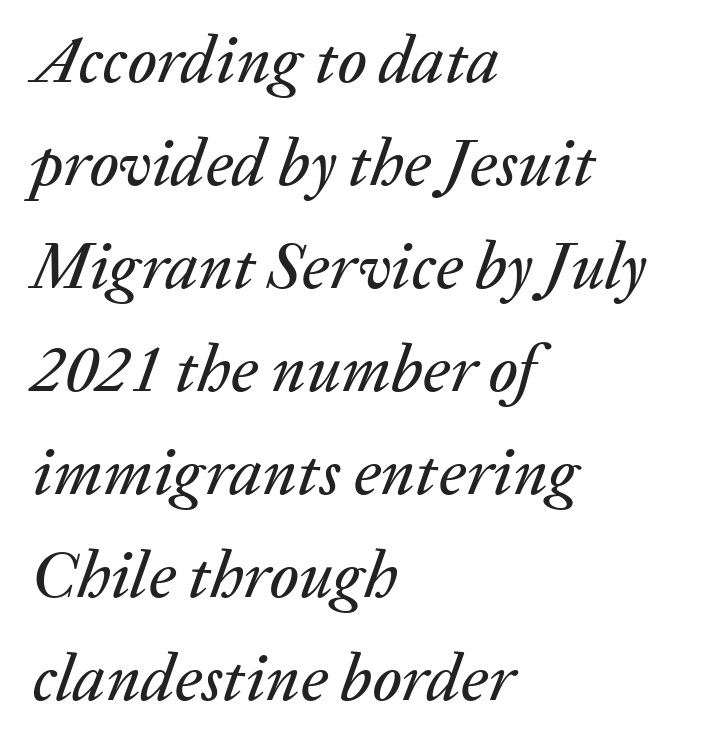
The image shows 66 px text type, italic (leaning right); set left-aligned, normal line spacing (1.56x), normal letter spacing, not underlined; low stroke contrast and a medium x-height.
